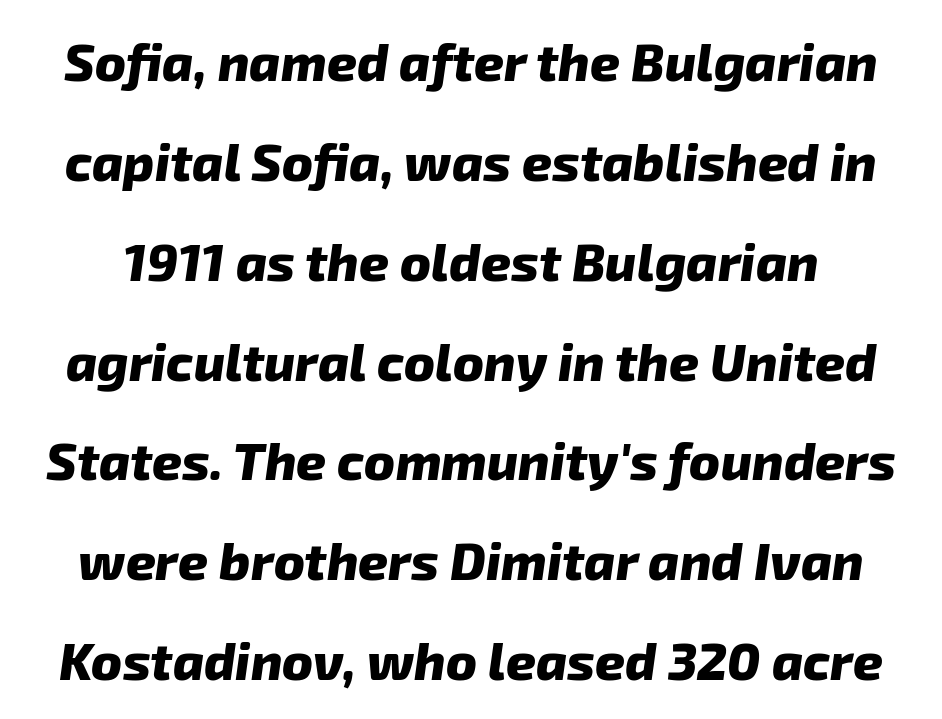
Regarding leading, the lines here are spaced well apart. Varying glyph widths throughout — classic text-font behaviour. These lines are composed in type without serifs. The sample has been set heavy, in full bold.
